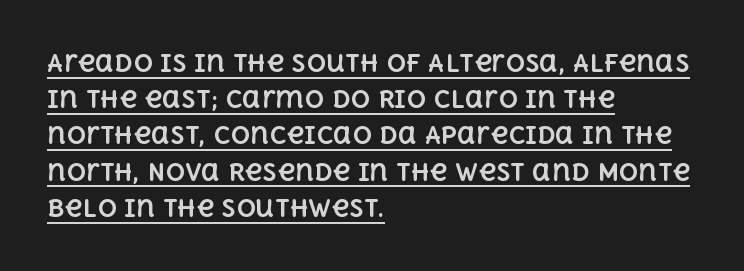
Q: Is the text bold? A: Yes.
Q: Is the text italic (slanted)? A: No, it is upright.
Q: Is the text underlined? A: Yes.
Q: How is the paragraph aligned? A: Left-aligned.
Q: Is the spacing between letters normal or unusually wide? A: Normal.
Q: Is the spacing between lines tight, normal or loose? A: Normal.
